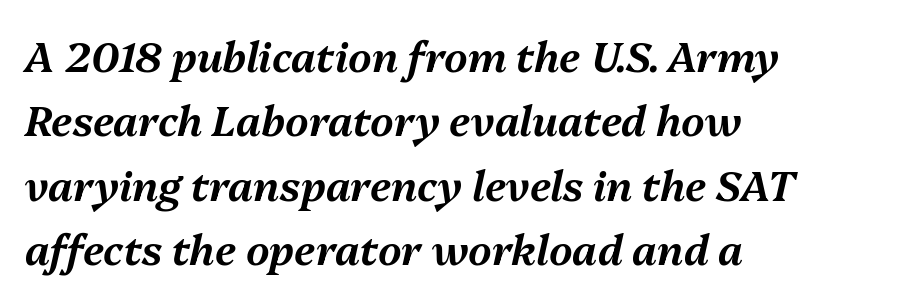
Q: Is the text italic (slanted)? A: Yes, it leans right by about 13 degrees.
Q: Is the text underlined? A: No.
Q: How is the paragraph aligned? A: Left-aligned.
Q: Is the spacing between letters normal or unusually wide? A: Normal.
Q: Is the spacing between lines tight, normal or loose? A: Normal.
Q: Width (condensed, normal, or wide)? A: Normal.
Q: Stroke contrast? A: Medium.
Q: x-height? A: Medium.
Q: Monospaced? A: No.
